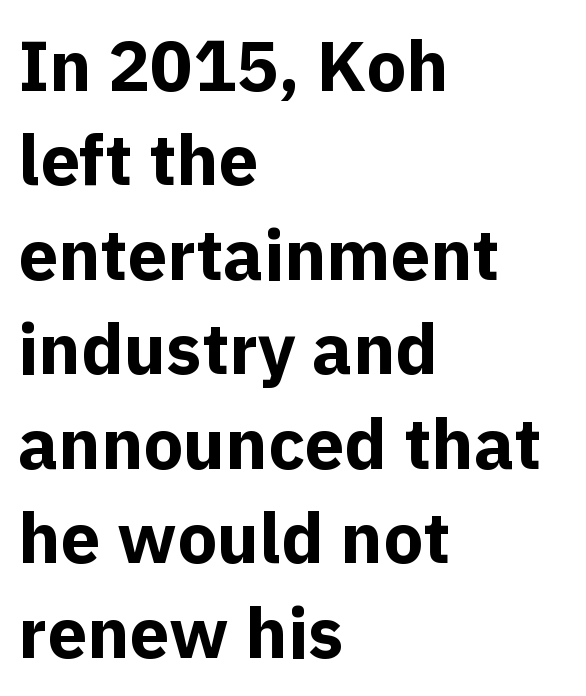
Ordinary non-slanted type is in use. Underlining? Definitely not there. A student would call this left alignment; a typographer would say flush left, rag right. A dark, heavy texture on the line: the type is bold. Grotesque or geometric, the face here clearly has no serifs.
